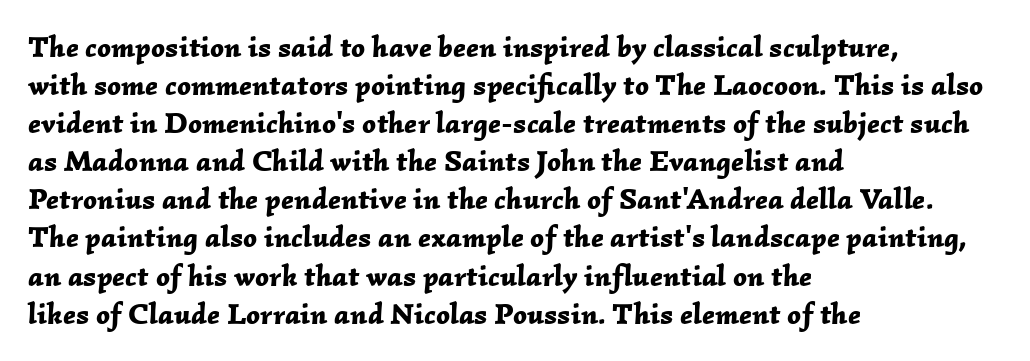
Q: Is the text bold? A: Yes.
Q: Is the text italic (slanted)? A: Yes, it leans right by about 2 degrees.
Q: Is the text underlined? A: No.
Q: How is the paragraph aligned? A: Left-aligned.
Q: Is the spacing between letters normal or unusually wide? A: Normal.
Q: Is the spacing between lines tight, normal or loose? A: Normal.
Q: Width (condensed, normal, or wide)? A: Normal.
Q: Stroke contrast? A: Low.
Q: x-height? A: Medium.
Q: Monospaced? A: No.
